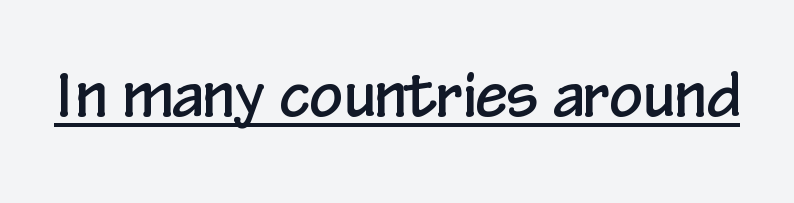
The image shows 58 px condensed sans-serif type, upright; set normal letter spacing, underlined; low stroke contrast and a medium x-height.
